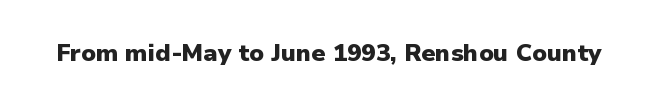
The image shows 24 px bold type, upright; set normal letter spacing, not underlined.
